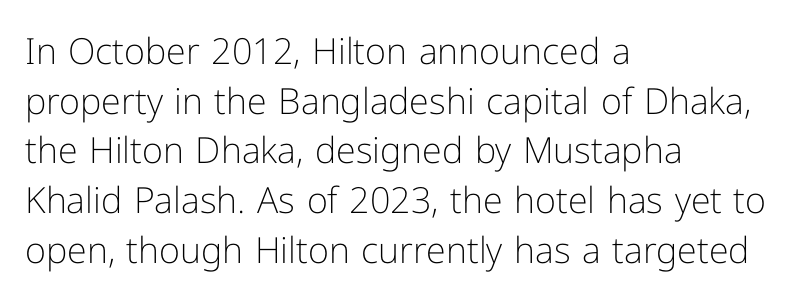
Q: Is the text bold? A: No.
Q: Is the text italic (slanted)? A: No, it is upright.
Q: Is the typeface a serif or a sans-serif typeface? A: Sans-serif.
Q: Is the text underlined? A: No.
Q: How is the paragraph aligned? A: Left-aligned.
Q: Is the spacing between letters normal or unusually wide? A: Normal.
Q: Is the spacing between lines tight, normal or loose? A: Normal.
Q: Width (condensed, normal, or wide)? A: Normal.
Q: Stroke contrast? A: Low.
Q: x-height? A: Medium.
Q: Monospaced? A: No.
